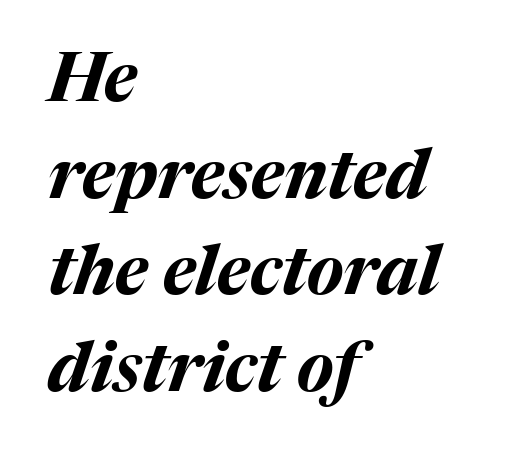
The image shows 68 px bold type, italic (leaning right); set left-aligned, normal line spacing (1.42x), normal letter spacing, not underlined; medium stroke contrast and a medium x-height.
